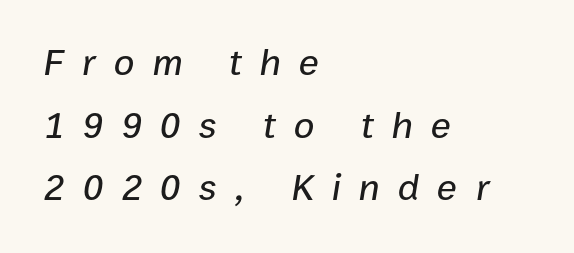
Is the type slanted? Yes — the strokes lean at a clear angle. Descenders hang freely into open space. Leading: standard. Line starts are locked; line ends wander. Spacing verdict: proportional, widths tailored to each character. Loose tracking; the words dissolve into strings of separated letters.
